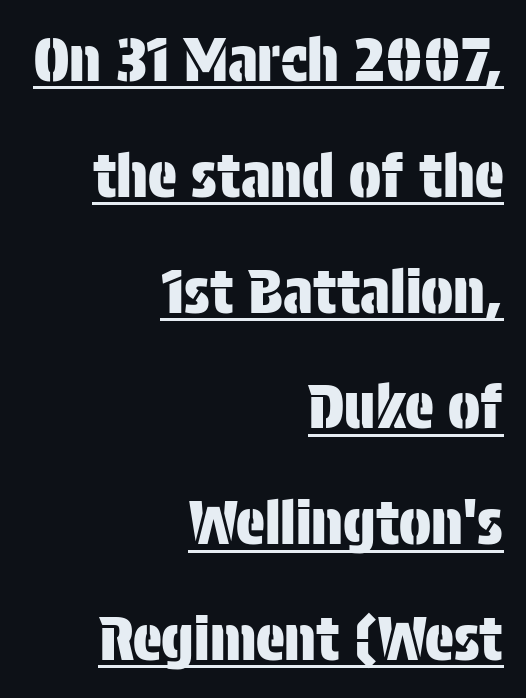
The passage shown is typed in a proportional face where columns would drift. The line texture is even and compact thanks to regular tracking. Posture: vertical. This rendering uses right alignment, leaving the left contour irregular. I'd call this a sans setting — the letters go barefoot. In terms of leading, this rendering errs on the spacious side.
